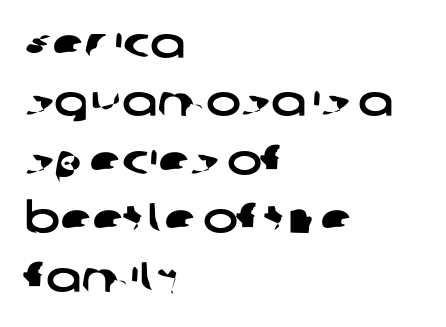
The image shows 42 px wide sans-serif type; set left-aligned, normal line spacing (1.39x), normal letter spacing, not underlined; low stroke contrast and a large x-height.
